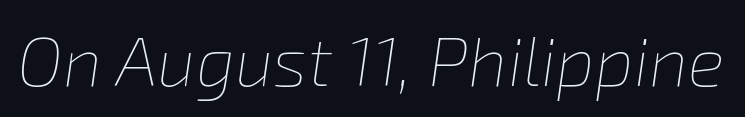
The image shows 69 px thin type, italic (leaning right); set normal letter spacing, not underlined; low stroke contrast and a medium x-height.
